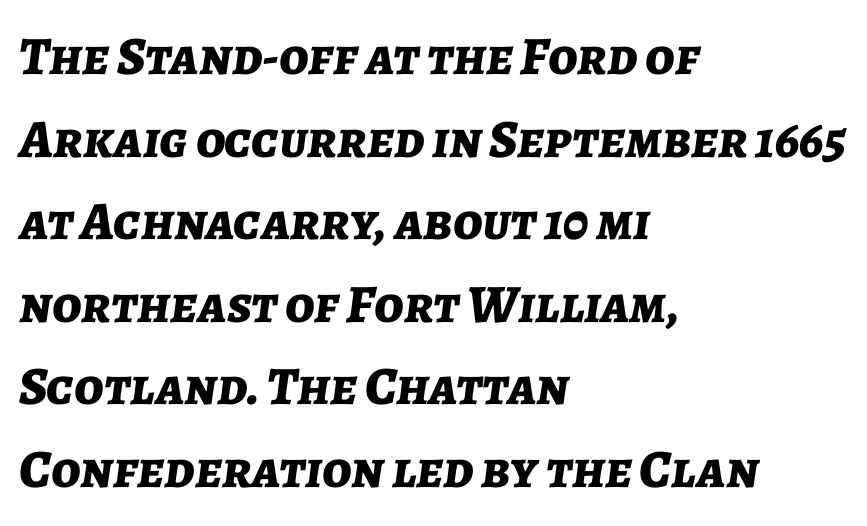
The image shows 54 px bold type, italic (leaning right); set left-aligned, normal line spacing (1.53x), normal letter spacing, not underlined; low stroke contrast and a medium x-height.
